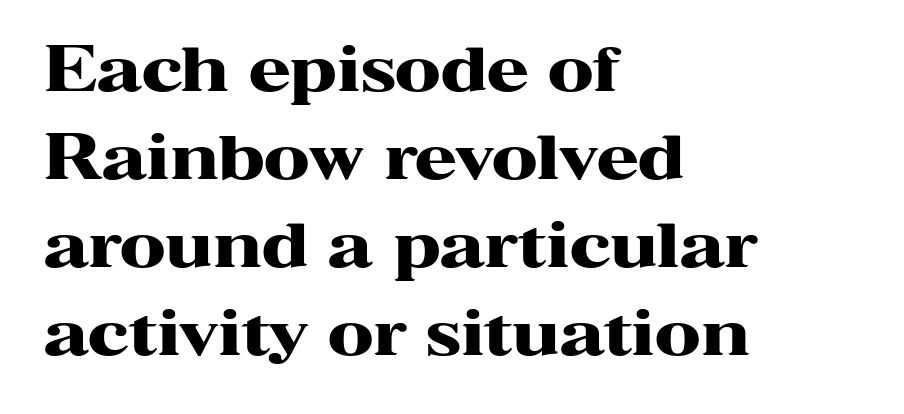
Q: Is the text bold? A: Yes.
Q: Is the text italic (slanted)? A: No, it is upright.
Q: Is the typeface a serif or a sans-serif typeface? A: Serif.
Q: Is the text underlined? A: No.
Q: How is the paragraph aligned? A: Left-aligned.
Q: Is the spacing between letters normal or unusually wide? A: Normal.
Q: Is the spacing between lines tight, normal or loose? A: Normal.
Q: Width (condensed, normal, or wide)? A: Wide.
Q: Stroke contrast? A: High.
Q: x-height? A: Medium.
Q: Monospaced? A: No.
